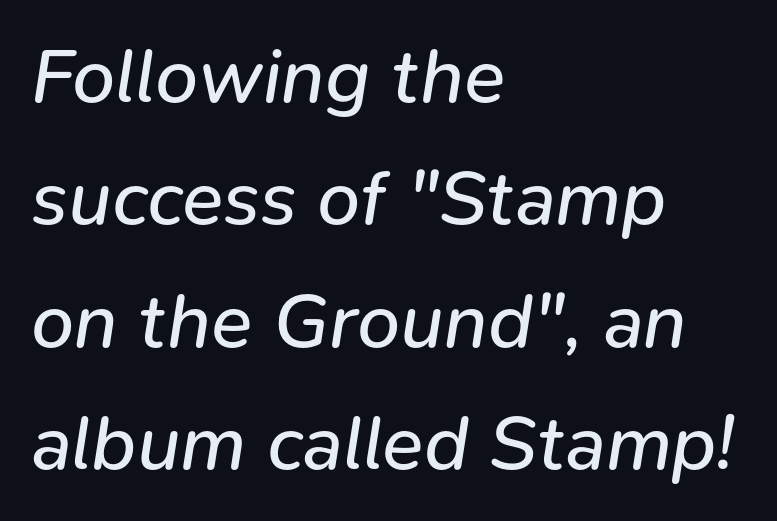
Q: Is the text bold? A: No.
Q: Is the text italic (slanted)? A: Yes, it leans right by about 9 degrees.
Q: Is the text underlined? A: No.
Q: How is the paragraph aligned? A: Left-aligned.
Q: Is the spacing between letters normal or unusually wide? A: Normal.
Q: Is the spacing between lines tight, normal or loose? A: Normal.
Q: Width (condensed, normal, or wide)? A: Normal.
Q: Stroke contrast? A: Low.
Q: x-height? A: Medium.
Q: Monospaced? A: No.
